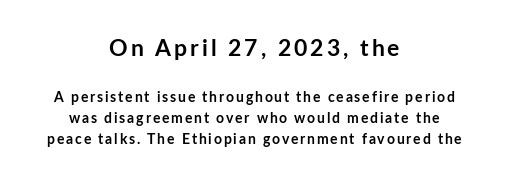
{"italic": "no", "bold": "yes", "underline": "no", "align": "center", "line_spacing": "normal", "line_spacing_ratio": 1.5, "larger_block": "first", "size_ratio": 1.64, "glyph_px": 23}
